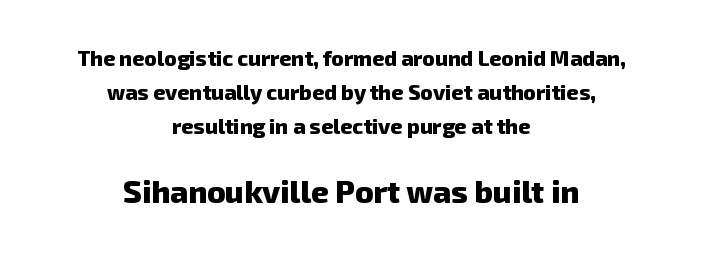
{"serif": "no", "bold": "yes", "weight": "heavy", "width": "normal", "stroke_contrast": "low", "x_height": "medium", "monospaced": "no", "underline": "no", "align": "center", "line_spacing": "normal", "line_spacing_ratio": 1.63, "letter_spacing": "normal", "letter_spacing_em": 0.0, "larger_block": "second", "size_ratio": 1.48, "glyph_px": 31}
